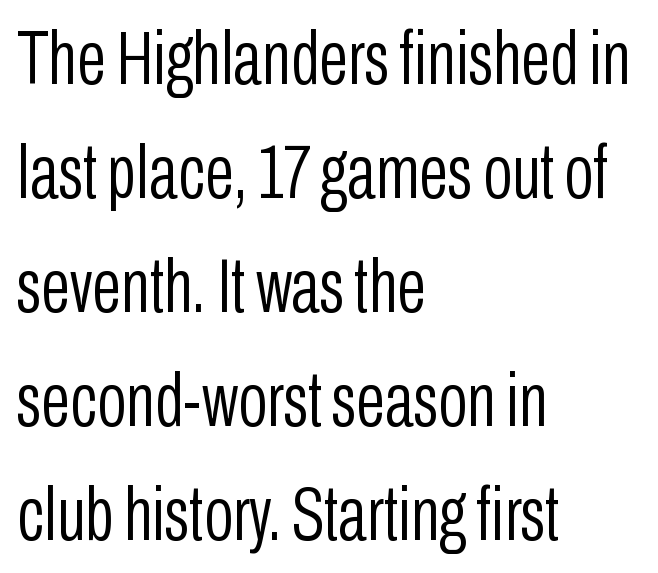
{"serif": "no", "italic": "no", "bold": "no", "weight": "light", "width": "condensed", "stroke_contrast": "low", "x_height": "medium", "monospaced": "no", "underline": "no", "align": "left", "line_spacing": "normal", "line_spacing_ratio": 1.5, "letter_spacing": "normal", "letter_spacing_em": 0.0, "glyph_px": 76}
